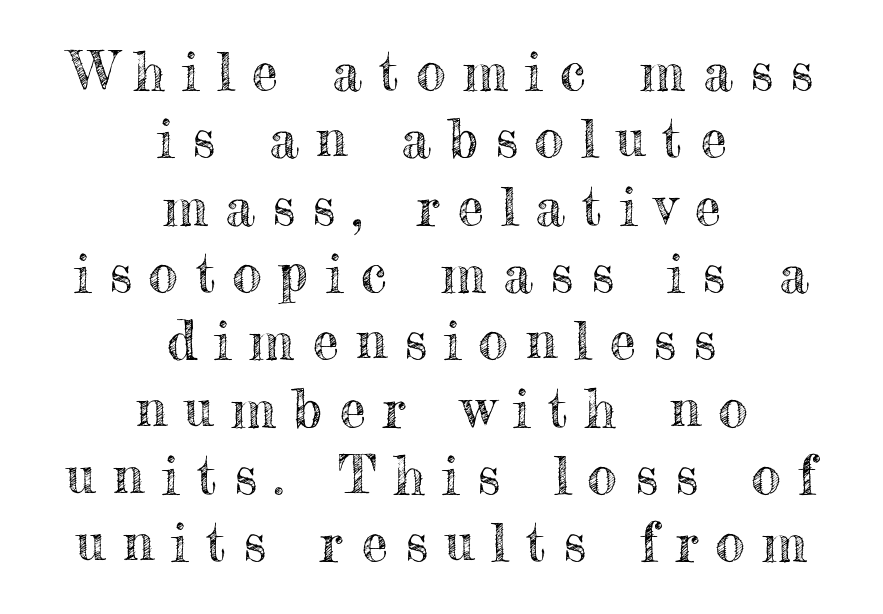
Q: Is the text italic (slanted)? A: No, it is upright.
Q: Is the text underlined? A: No.
Q: How is the paragraph aligned? A: Centered.
Q: Is the spacing between letters normal or unusually wide? A: Unusually wide.
Q: Is the spacing between lines tight, normal or loose? A: Normal.
Q: Width (condensed, normal, or wide)? A: Normal.
Q: x-height? A: Small.
Q: Monospaced? A: No.
